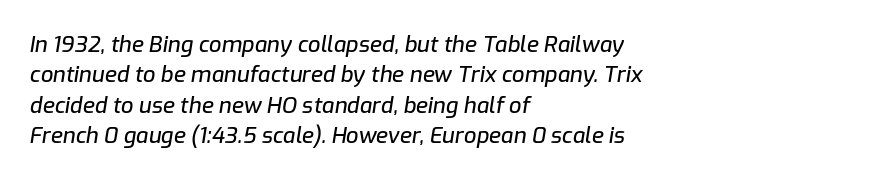
The letterforms sit shoulder to shoulder at normal distance. Reading down the column, the eye jumps a familiar distance to each next line. The strip under each line holds only bare page. The rendering anchors every line to the left-hand side.
